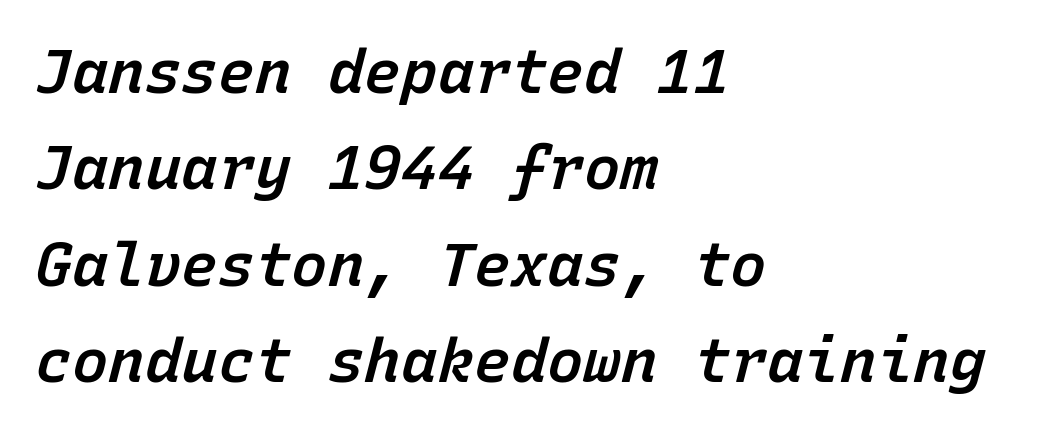
The image shows 61 px semibold type, italic (leaning right), monospaced; set left-aligned, normal line spacing (1.58x), normal letter spacing, not underlined; low stroke contrast and a medium x-height.
